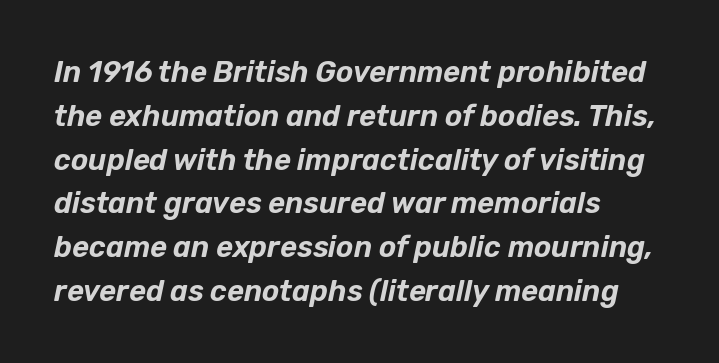
A typesetter would call this leading conventional body-copy spacing. Character widths vary here, with narrow letters taking less room than wide ones. The zone under the glyphs is completely vacant. The specimen reads as italic at a glance. The setting favours the left margin, as ordinary paragraphs usually do.
